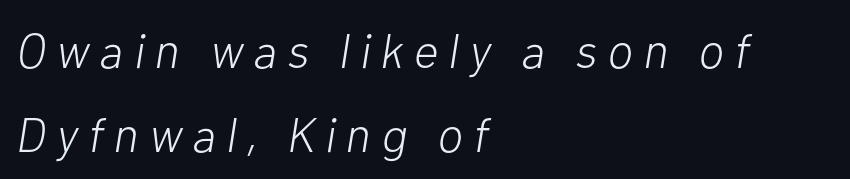
These lines are rendered in a variable-pitch font. These lines have a slow, spaced-out rhythm from letter to letter. Each line starts at the same left margin while the right side varies. When letters slant like this, we call the style italic. Descenders hang freely into open space.
